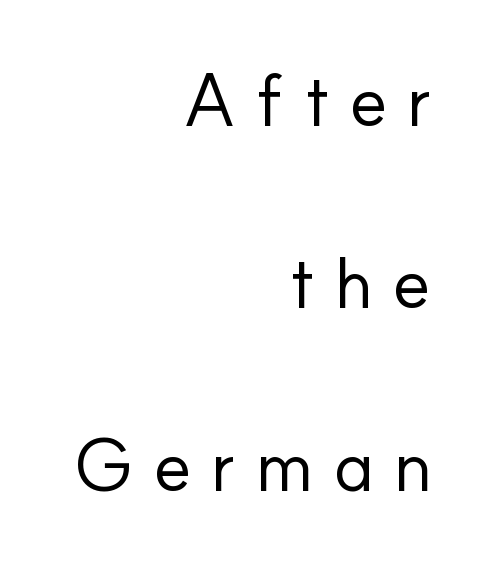
These lines have a slow, spaced-out rhythm from letter to letter. The specimen reads as upright at a glance. A flush-right, rag-left setting is used for this passage. Vertical spacing — loose.
